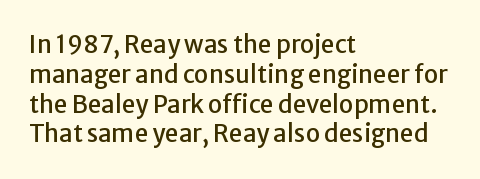
Q: Is the text italic (slanted)? A: No, it is upright.
Q: Is the text underlined? A: No.
Q: How is the paragraph aligned? A: Left-aligned.
Q: Is the spacing between letters normal or unusually wide? A: Normal.
